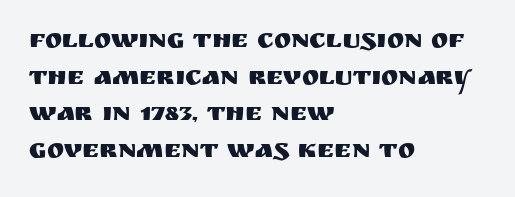
{"italic": "no", "underline": "no", "align": "left", "line_spacing": "normal", "line_spacing_ratio": 1.41, "letter_spacing": "normal", "letter_spacing_em": 0.0, "glyph_px": 26}
